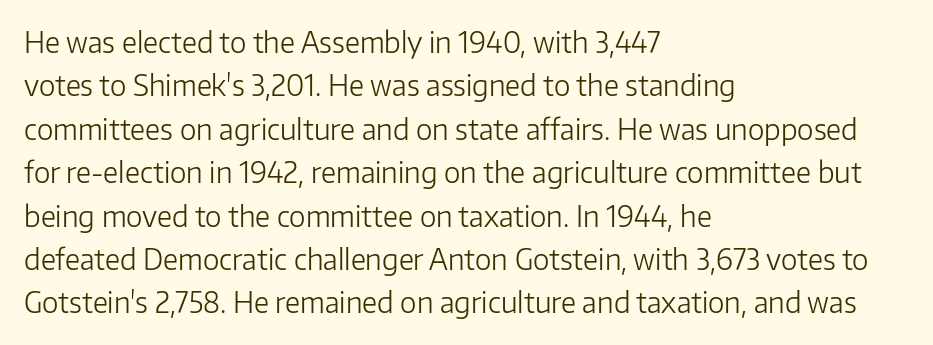
Q: Is the text bold? A: No.
Q: Is the text italic (slanted)? A: No, it is upright.
Q: Is the typeface a serif or a sans-serif typeface? A: Sans-serif.
Q: Is the text underlined? A: No.
Q: How is the paragraph aligned? A: Left-aligned.
Q: Is the spacing between letters normal or unusually wide? A: Normal.
Q: Is the spacing between lines tight, normal or loose? A: Normal.
Q: Width (condensed, normal, or wide)? A: Normal.
Q: Stroke contrast? A: Low.
Q: x-height? A: Medium.
Q: Monospaced? A: No.
